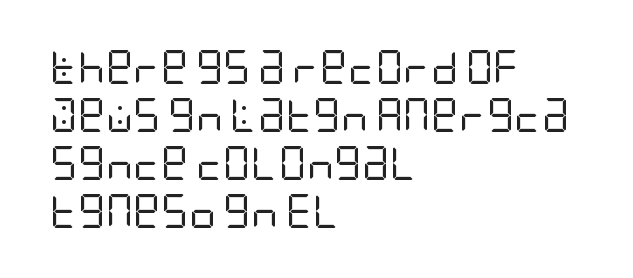
The image shows 34 px regular-weight, condensed sans-serif type, upright; set left-aligned, normal line spacing (1.41x), normal letter spacing, not underlined; low stroke contrast and a large x-height.
